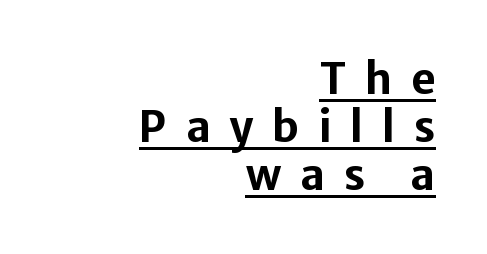
The letterforms stand isolated, each surrounded by extra space. Thick stems and heavy bowls — unmistakably bold. You could not count columns in this text — the font is proportionally spaced. What decoration does the sample have? An underline. Unlike a traditional serif, this face leaves its strokes unadorned.
